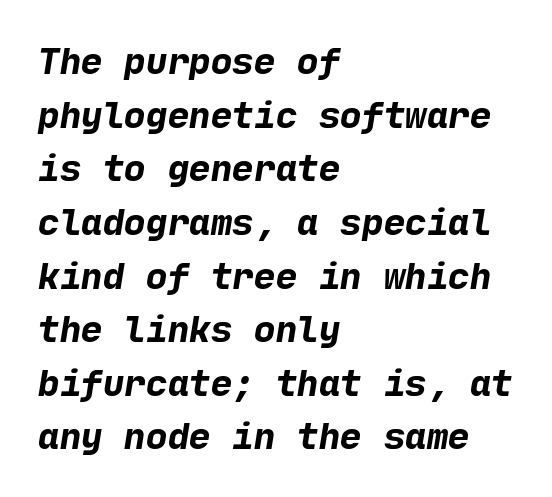
Q: Is the text bold? A: Yes.
Q: Is the typeface a serif or a sans-serif typeface? A: Sans-serif.
Q: Is the text underlined? A: No.
Q: How is the paragraph aligned? A: Left-aligned.
Q: Is the spacing between letters normal or unusually wide? A: Normal.
Q: Is the spacing between lines tight, normal or loose? A: Normal.
Q: Width (condensed, normal, or wide)? A: Normal.
Q: Stroke contrast? A: Low.
Q: x-height? A: Medium.
